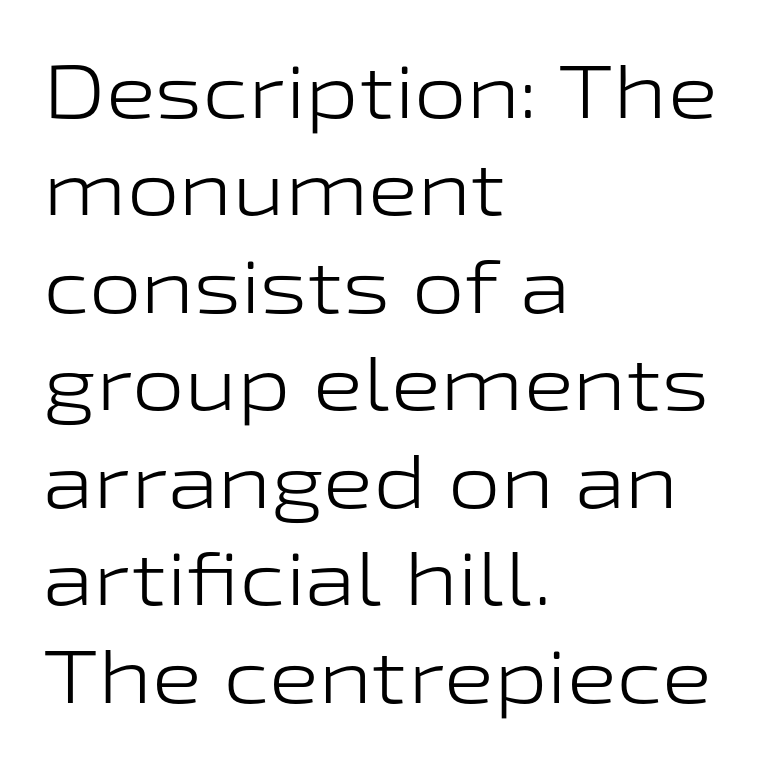
Vertical strokes here are truly vertical. The passage is arranged the way most books set body copy — flush left. The string is rendered with underlining switched off. You could not count columns in this text — the font is proportionally spaced.
